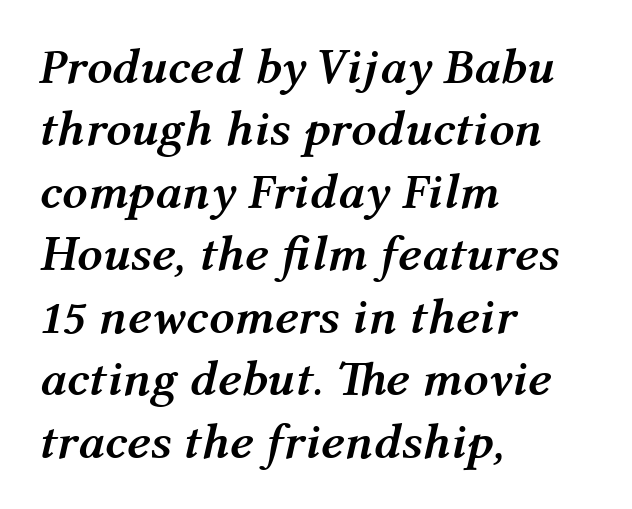
The image shows 50 px semibold type, italic (leaning right); set left-aligned, normal line spacing (1.25x), normal letter spacing, not underlined; medium stroke contrast and a medium x-height.
